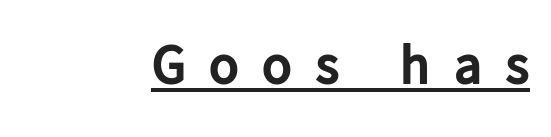
The image shows 56 px bold sans-serif type, upright; set right-aligned, unusually wide letter spacing (+0.41 em), underlined; low stroke contrast and a medium x-height.
